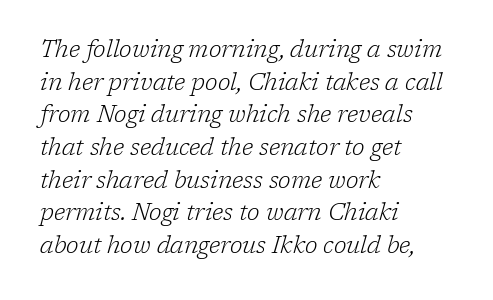
Horizontal alignment here is leftward, the default for most running prose. The strip under each line holds only bare page. The cut favours lightness, reaching ordinary text weight at its darkest. The designer left line spacing at the default.
